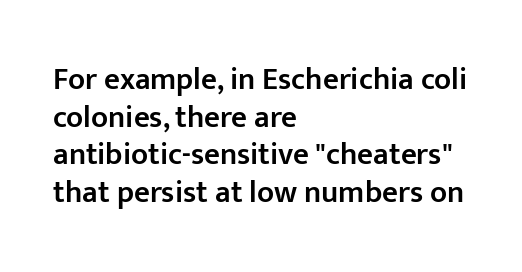
The image shows 31 px semibold sans-serif type, upright; set left-aligned, line spacing 1.21x, normal letter spacing, not underlined; low stroke contrast and a medium x-height.
